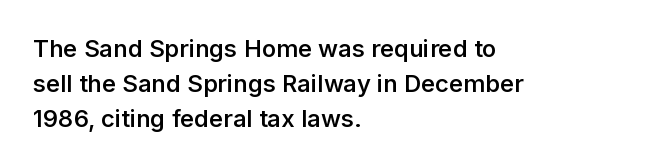
Q: Is the text bold? A: Semi-bold.
Q: Is the text italic (slanted)? A: No, it is upright.
Q: Is the text underlined? A: No.
Q: How is the paragraph aligned? A: Left-aligned.
Q: Is the spacing between letters normal or unusually wide? A: Normal.
Q: Is the spacing between lines tight, normal or loose? A: Normal.
